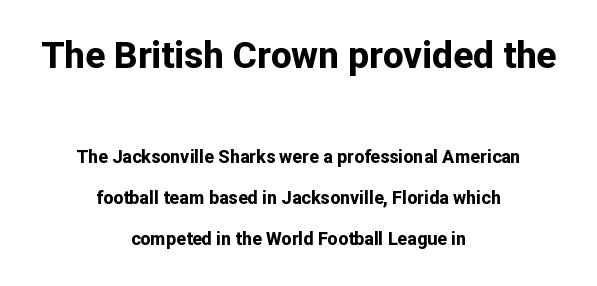
Q: Is the text bold? A: Yes.
Q: Is the text italic (slanted)? A: No, it is upright.
Q: Is the typeface a serif or a sans-serif typeface? A: Sans-serif.
Q: Is the text underlined? A: No.
Q: How is the paragraph aligned? A: Centered.
Q: Is the spacing between letters normal or unusually wide? A: Normal.
Q: Is the spacing between lines tight, normal or loose? A: Loose.
Q: Which block of text is set in a larger size, the first (top) or the second (bottom)? A: The first (top) one.
Q: Width (condensed, normal, or wide)? A: Normal.
Q: Stroke contrast? A: Low.
Q: x-height? A: Medium.
Q: Monospaced? A: No.
